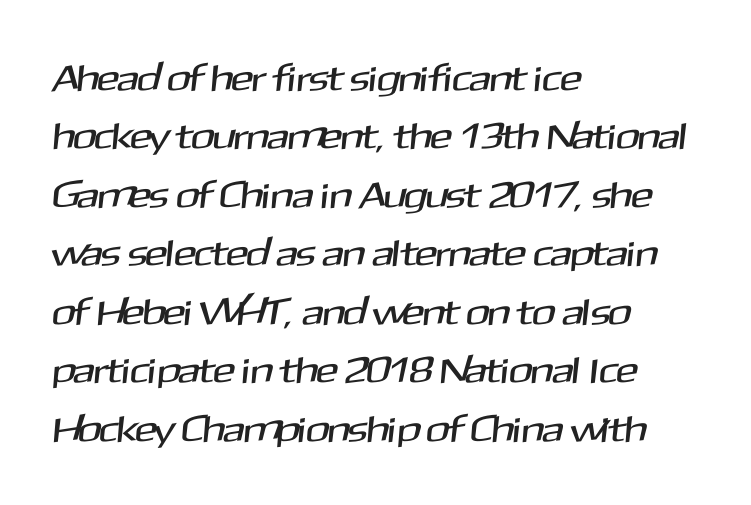
The image shows 37 px sans-serif type; set left-aligned, normal line spacing (1.58x), normal letter spacing, not underlined; medium stroke contrast and a medium x-height.
